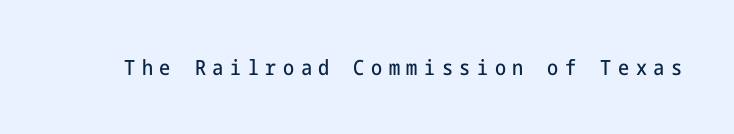
The image shows 21 px text type, upright; set unusually wide letter spacing (+0.31 em), not underlined.
